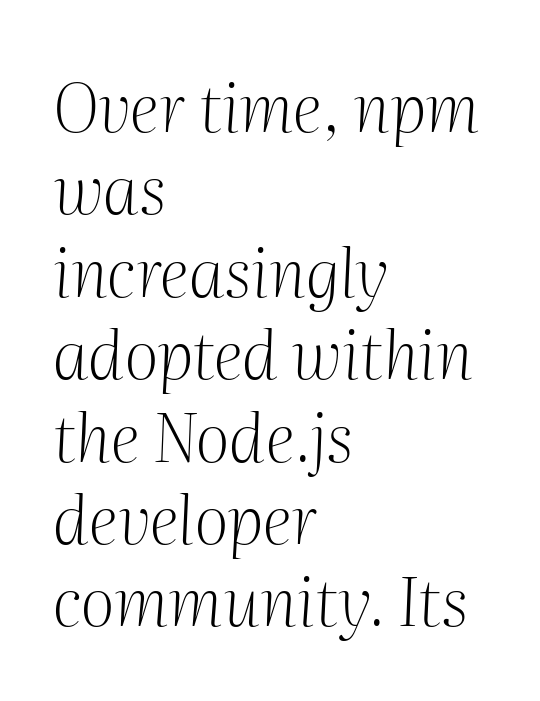
Note: serifs present on the glyphs. One-word summary of the alignment: left. Inter-character spacing is left at the font's built-in metrics. The glyphs are unaccompanied by any horizontal stroke below them. Observe the lean: these are italic letterforms. Character widths vary here, with narrow letters taking less room than wide ones.
